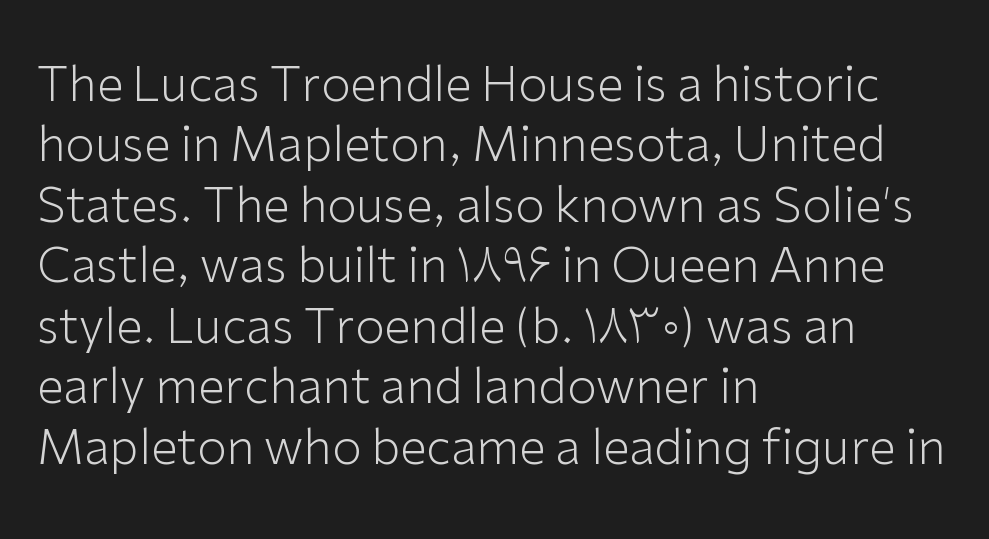
The image shows 48 px light sans-serif type, upright; set left-aligned, normal line spacing (1.26x), normal letter spacing, not underlined; low stroke contrast and a medium x-height.
